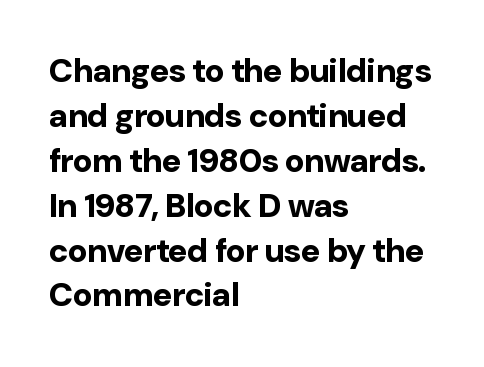
{"serif": "no", "italic": "no", "bold": "yes", "weight": "bold", "width": "normal", "stroke_contrast": "low", "x_height": "medium", "monospaced": "no", "underline": "no", "align": "left", "line_spacing": "normal", "line_spacing_ratio": 1.36, "letter_spacing": "normal", "letter_spacing_em": 0.0, "glyph_px": 33}
